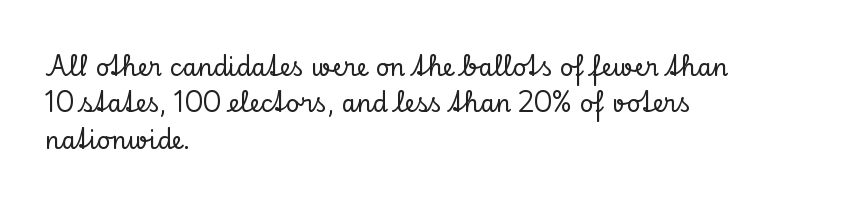
Q: Is the text italic (slanted)? A: No, it is upright.
Q: Is the text underlined? A: No.
Q: How is the paragraph aligned? A: Left-aligned.
Q: Is the spacing between letters normal or unusually wide? A: Normal.
Q: Is the spacing between lines tight, normal or loose? A: Normal.
